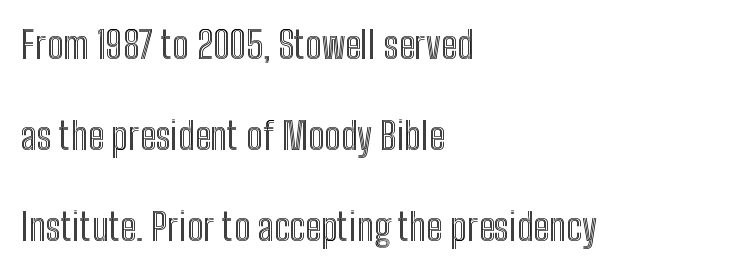
The image shows 38 px condensed type, upright; set left-aligned, loose line spacing (2.39x), normal letter spacing, not underlined; a medium x-height.
